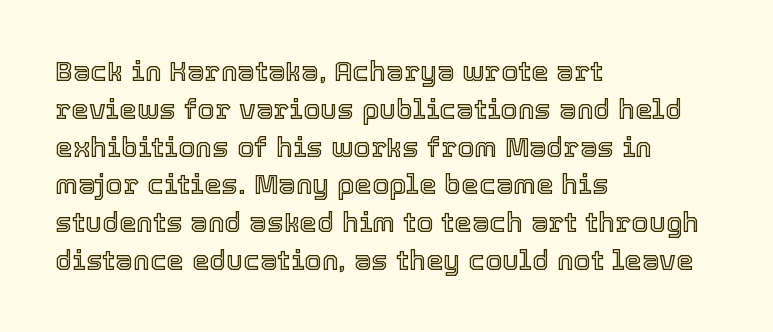
{"italic": "no", "width": "normal", "x_height": "medium", "monospaced": "no", "underline": "no", "align": "left", "line_spacing": "normal", "line_spacing_ratio": 1.35, "letter_spacing": "normal", "letter_spacing_em": 0.0, "glyph_px": 28}
